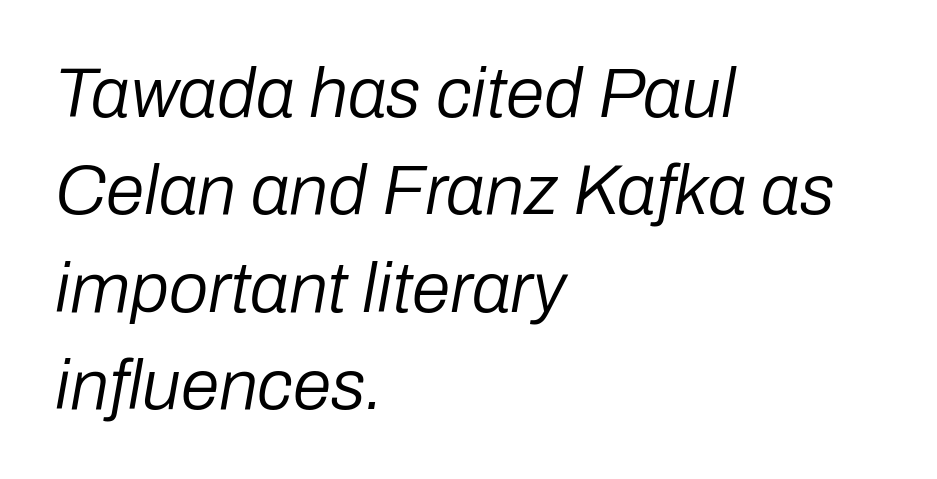
{"italic": "yes", "lean": "right", "slant_degrees": 10, "bold": "no", "weight": "regular", "width": "normal", "stroke_contrast": "low", "x_height": "medium", "monospaced": "no", "underline": "no", "align": "left", "line_spacing": "normal", "line_spacing_ratio": 1.39, "letter_spacing": "normal", "letter_spacing_em": 0.0, "glyph_px": 70}
